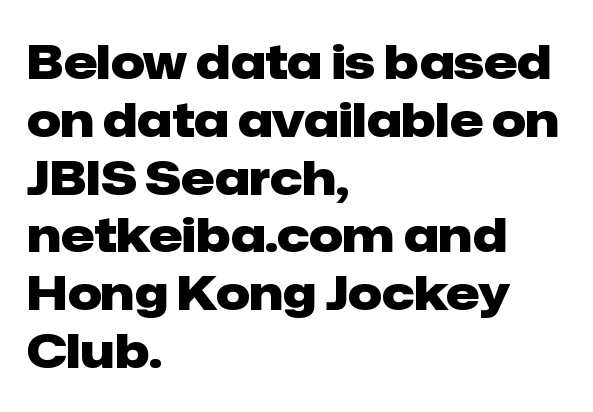
Q: Is the text bold? A: Yes.
Q: Is the text italic (slanted)? A: No, it is upright.
Q: Is the typeface a serif or a sans-serif typeface? A: Sans-serif.
Q: Is the text underlined? A: No.
Q: How is the paragraph aligned? A: Left-aligned.
Q: Is the spacing between letters normal or unusually wide? A: Normal.
Q: Width (condensed, normal, or wide)? A: Normal.
Q: Stroke contrast? A: Low.
Q: x-height? A: Medium.
Q: Monospaced? A: No.
